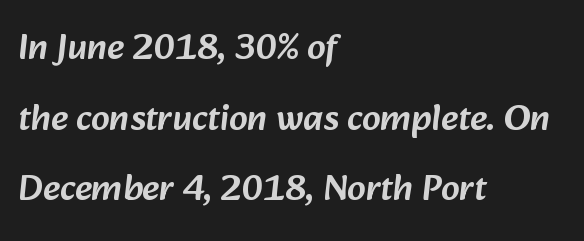
{"serif": "no", "width": "normal", "stroke_contrast": "low", "x_height": "medium", "monospaced": "no", "underline": "no", "align": "left", "line_spacing": "loose", "line_spacing_ratio": 1.91, "letter_spacing": "normal", "letter_spacing_em": 0.0, "glyph_px": 37}
